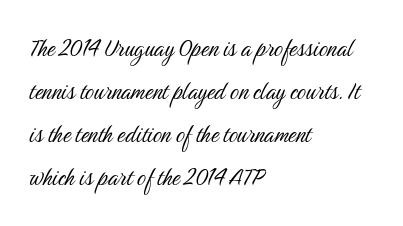
{"serif": "no", "bold": "no", "weight": "light", "width": "condensed", "stroke_contrast": "medium", "x_height": "medium", "monospaced": "no", "underline": "no", "align": "left", "line_spacing": "normal", "line_spacing_ratio": 1.53, "letter_spacing": "normal", "letter_spacing_em": 0.0, "glyph_px": 28}
